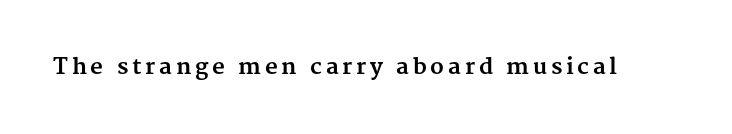
Weight check: bold — yes, fully. Rule under the text: the space is simply empty. Quick note: not italic, upright.
